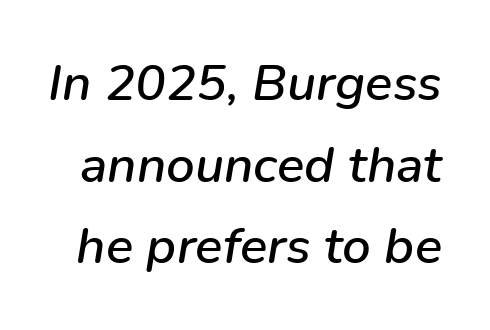
The block of text has a typical density, with ordinary space between rows. Honestly, there is no underline to notice here at all. Varying glyph widths throughout — classic text-font behaviour. A typesetter would mark this as italic.
